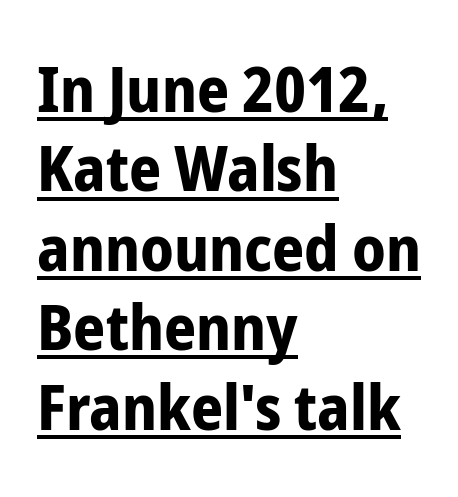
{"serif": "no", "italic": "no", "bold": "yes", "weight": "bold", "width": "condensed", "stroke_contrast": "low", "x_height": "medium", "monospaced": "no", "underline": "yes", "align": "left", "line_spacing": "normal", "line_spacing_ratio": 1.26, "letter_spacing": "normal", "letter_spacing_em": 0.0, "glyph_px": 63}
